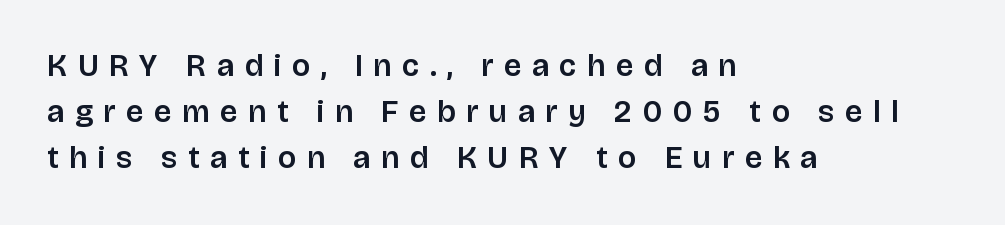
{"serif": "no", "italic": "no", "width": "normal", "stroke_contrast": "low", "x_height": "large", "monospaced": "no", "underline": "no", "align": "left", "line_spacing": "normal", "line_spacing_ratio": 1.49, "letter_spacing": "wide", "letter_spacing_em": 0.35, "glyph_px": 31}
